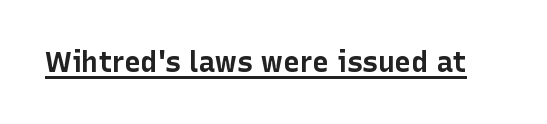
These lines are composed in type without serifs. How are the letters spaced? Ordinarily, with no added tracking. Caption: bold face, heavy strokes. This is underlined copy, the kind a proofreader might mark for attention. This sample uses an upright cut, with every glyph sitting square on the baseline. Each letter keeps its own natural width here, so spacing adapts to shape.
